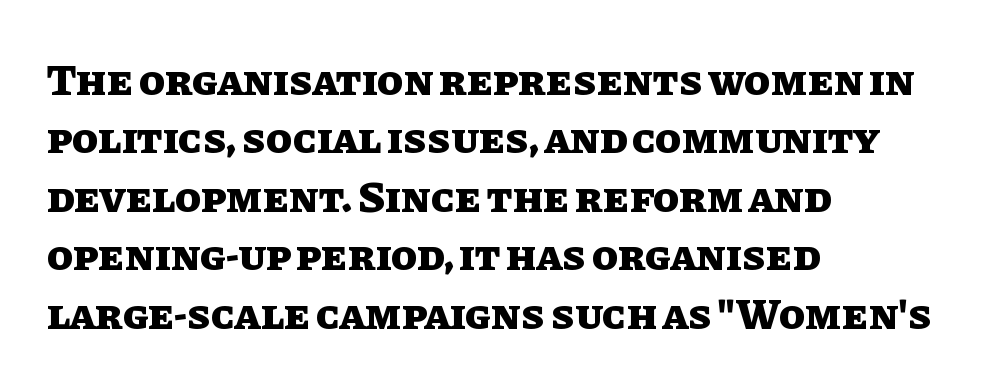
The image shows 43 px heavy type, upright; set left-aligned, normal line spacing (1.36x), normal letter spacing, not underlined; low stroke contrast and a large x-height.
